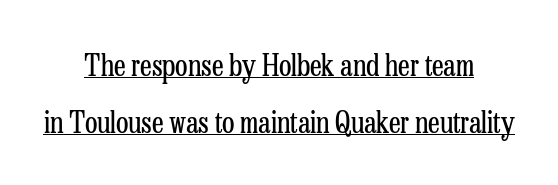
Q: Is the text bold? A: No.
Q: Is the text italic (slanted)? A: No, it is upright.
Q: Is the typeface a serif or a sans-serif typeface? A: Serif.
Q: Is the text underlined? A: Yes.
Q: How is the paragraph aligned? A: Centered.
Q: Is the spacing between letters normal or unusually wide? A: Normal.
Q: Is the spacing between lines tight, normal or loose? A: Loose.
Q: Width (condensed, normal, or wide)? A: Condensed.
Q: Stroke contrast? A: Low.
Q: x-height? A: Medium.
Q: Monospaced? A: No.
